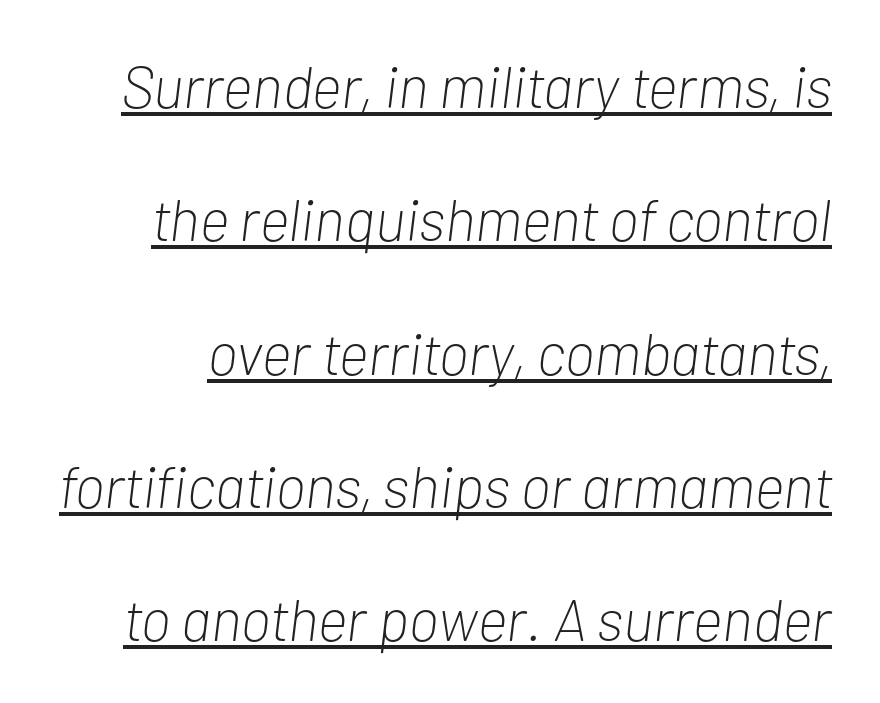
The image shows 59 px light, condensed type, italic (leaning right); set loose line spacing (2.26x), normal letter spacing, underlined; low stroke contrast and a medium x-height.
